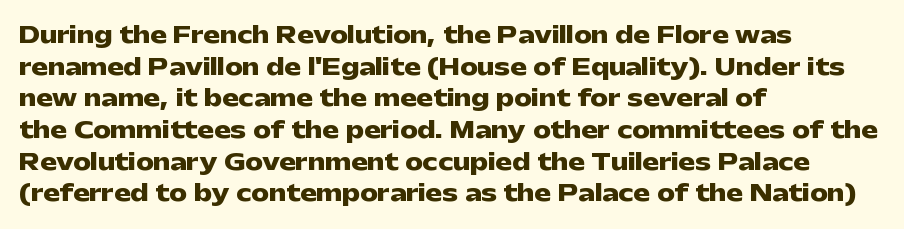
{"italic": "no", "bold": "yes", "underline": "no", "align": "left", "line_spacing": "normal", "line_spacing_ratio": 1.44, "letter_spacing": "normal", "letter_spacing_em": 0.0, "glyph_px": 22}
